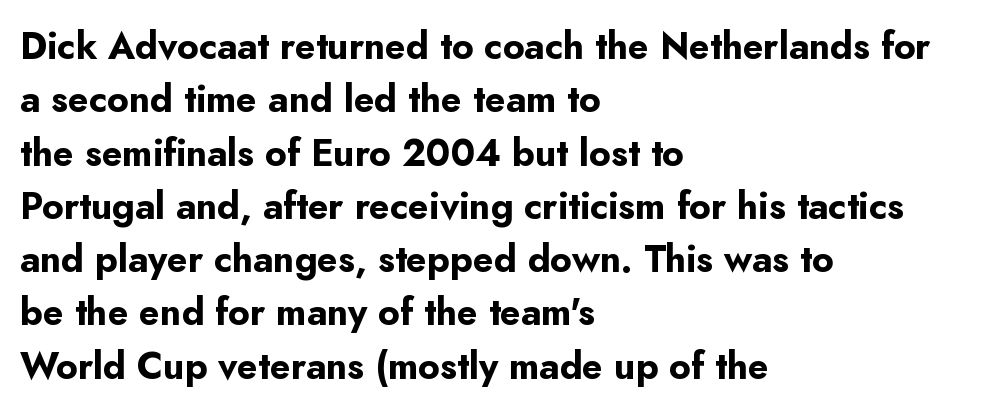
{"serif": "no", "italic": "no", "bold": "yes", "weight": "bold", "width": "normal", "stroke_contrast": "low", "x_height": "small", "monospaced": "no", "underline": "no", "align": "left", "line_spacing": "normal", "line_spacing_ratio": 1.44, "letter_spacing": "normal", "letter_spacing_em": 0.0, "glyph_px": 37}
